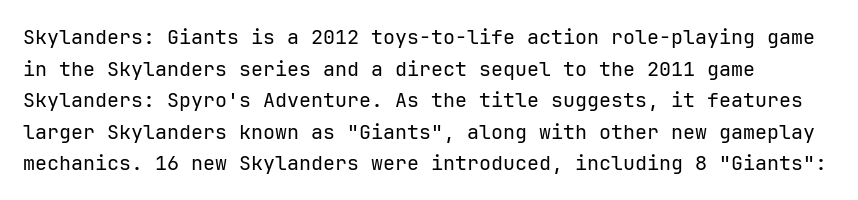
The image shows 20 px text type, upright; set normal line spacing (1.58x), normal letter spacing, not underlined.
